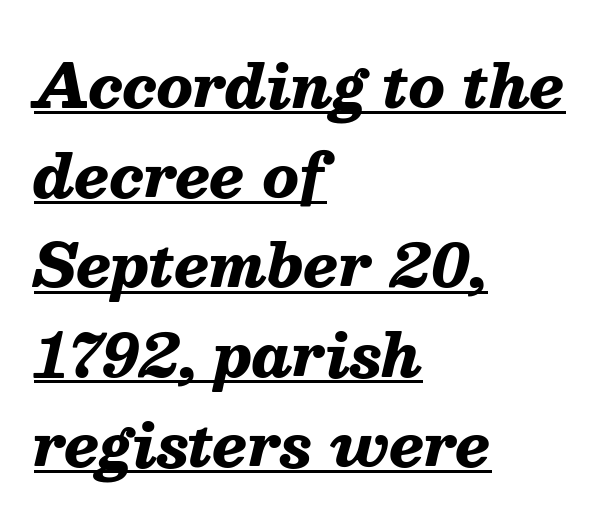
Glance below the letters and you will spot a drawn line. Compared with typical body copy, the letter spacing here is the same. Leading: standard. Proportional: the letters do not fall into vertical columns. Casual observation: everything's shoved over to the left.
